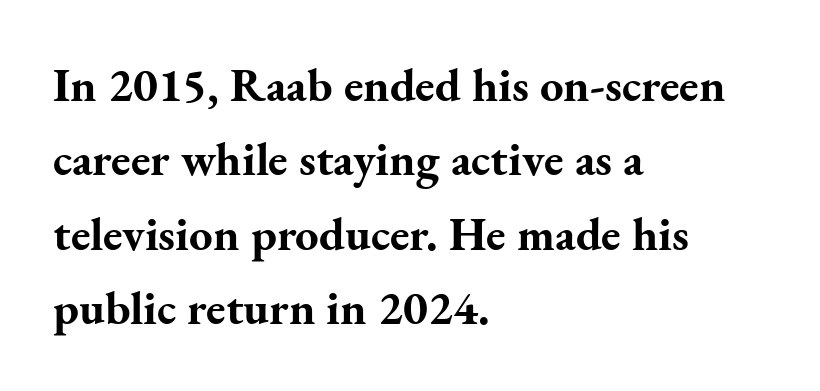
Q: Is the text bold? A: Yes.
Q: Is the text italic (slanted)? A: No, it is upright.
Q: Is the typeface a serif or a sans-serif typeface? A: Serif.
Q: Is the text underlined? A: No.
Q: How is the paragraph aligned? A: Left-aligned.
Q: Is the spacing between letters normal or unusually wide? A: Normal.
Q: Is the spacing between lines tight, normal or loose? A: Normal.
Q: Width (condensed, normal, or wide)? A: Normal.
Q: Stroke contrast? A: Medium.
Q: x-height? A: Small.
Q: Monospaced? A: No.
